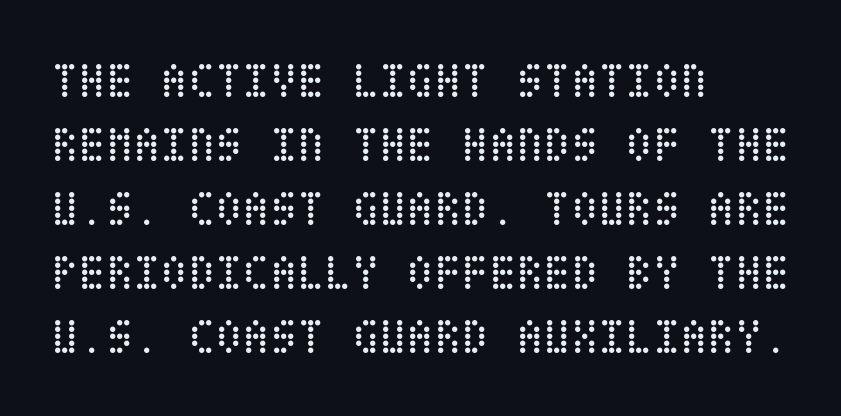
No letter is thick-stroked: the sample isn't bold. Does the lettering tilt? It doesn't — this is upright. The compositor pushed each line to the left boundary. Vertical spacing — default. The string is rendered with underlining switched off.
